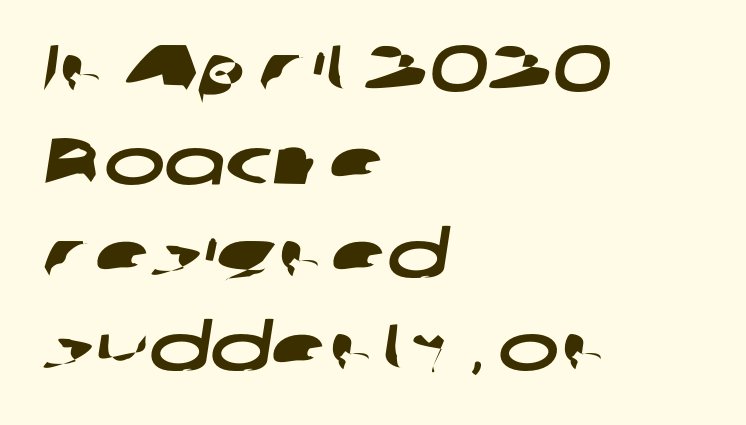
Do the characters align in a grid? No, the font is proportional. The gaps between neighbouring characters are ordinary and unremarkable. The lines sit at an ordinary, default distance from one another. This rendering employs a face without finishing strokes, i.e., a sans-serif. Descender tails drop into unmarked territory.
